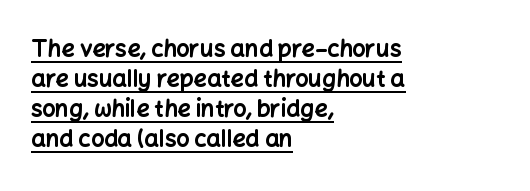
A student would call this left alignment; a typographer would say flush left, rag right. A full-strength bold gives these letters their thick strokes. This sample keeps an unexceptional amount of space between lines. Italic: no, the glyphs are upright roman. Underline: present.
